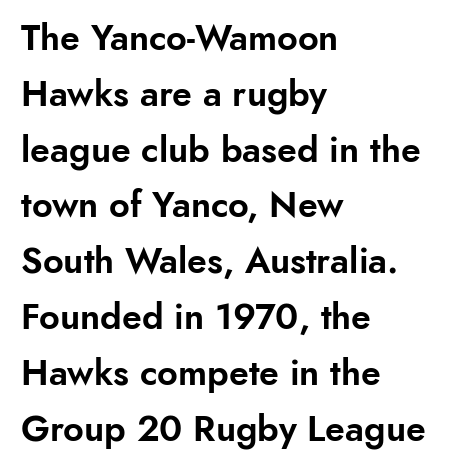
{"serif": "no", "italic": "no", "width": "normal", "stroke_contrast": "low", "x_height": "small", "monospaced": "no", "underline": "no", "align": "left", "line_spacing": "normal", "line_spacing_ratio": 1.55, "letter_spacing": "normal", "letter_spacing_em": 0.0, "glyph_px": 36}
